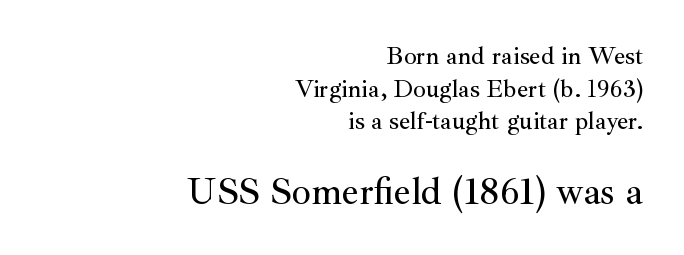
Q: Is the text italic (slanted)? A: No, it is upright.
Q: Is the typeface a serif or a sans-serif typeface? A: Serif.
Q: Is the text underlined? A: No.
Q: How is the paragraph aligned? A: Right-aligned.
Q: Is the spacing between letters normal or unusually wide? A: Normal.
Q: Is the spacing between lines tight, normal or loose? A: Normal.
Q: Which block of text is set in a larger size, the first (top) or the second (bottom)? A: The second (bottom) one.
Q: Width (condensed, normal, or wide)? A: Normal.
Q: Stroke contrast? A: Medium.
Q: x-height? A: Small.
Q: Monospaced? A: No.
